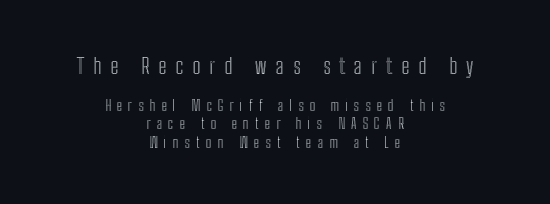
Q: Is the text italic (slanted)? A: No, it is upright.
Q: Is the text underlined? A: No.
Q: How is the paragraph aligned? A: Centered.
Q: Is the spacing between letters normal or unusually wide? A: Unusually wide.
Q: Which block of text is set in a larger size, the first (top) or the second (bottom)? A: The first (top) one.
